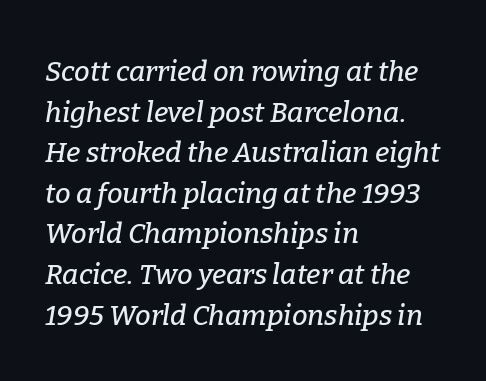
A typesetter would call this proportional, since set widths differ per character. Vertical spacing — default. This is oblique type, the kind used for emphasis or titles. The words here are not underlined. Standard letterfit; no display-style spreading of the glyphs. The lines are quadded left.
